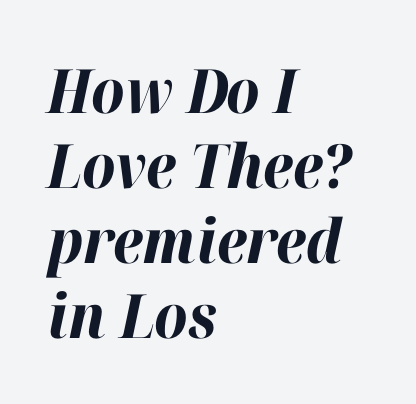
Q: Is the text bold? A: Yes.
Q: Is the text italic (slanted)? A: Yes, it leans right by about 12 degrees.
Q: Is the text underlined? A: No.
Q: How is the paragraph aligned? A: Left-aligned.
Q: Is the spacing between letters normal or unusually wide? A: Normal.
Q: Width (condensed, normal, or wide)? A: Normal.
Q: Stroke contrast? A: High.
Q: x-height? A: Medium.
Q: Monospaced? A: No.
